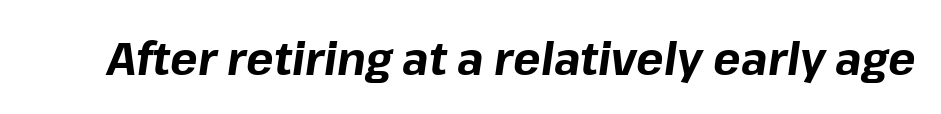
The image shows 46 px bold type, italic (leaning right); set normal letter spacing, not underlined; low stroke contrast and a medium x-height.
